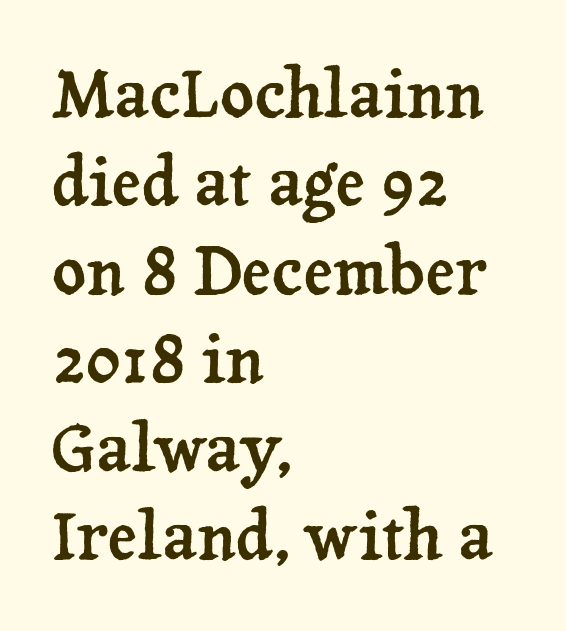
Quick note: interline space is typical. Horizontally, the lines are justified to the leading edge only. Do the letters lean? They stand straight. In terms of letterspacing, this is plain default setting. The rendering shows small feet on the letterforms — a serif design. Honestly, there is no underline to notice here at all.
